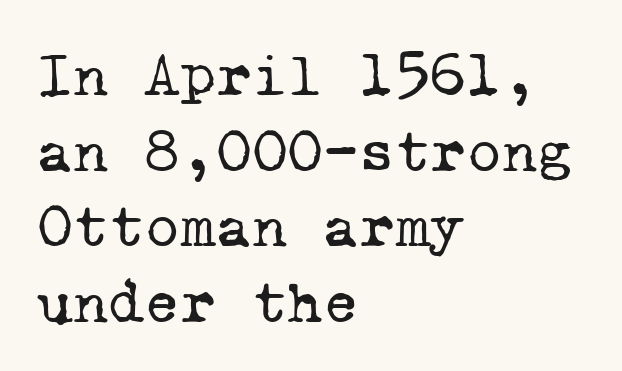
The image shows 61 px regular-weight serif type, monospaced; set left-aligned, line spacing 1.24x, normal letter spacing, not underlined; low stroke contrast and a medium x-height.
